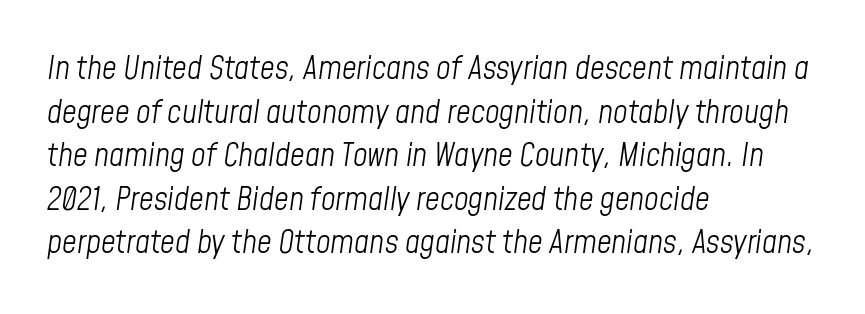
Q: Is the text bold? A: No.
Q: Is the text italic (slanted)? A: Yes, it leans right by about 8 degrees.
Q: Is the text underlined? A: No.
Q: How is the paragraph aligned? A: Left-aligned.
Q: Is the spacing between letters normal or unusually wide? A: Normal.
Q: Is the spacing between lines tight, normal or loose? A: Normal.
Q: Width (condensed, normal, or wide)? A: Condensed.
Q: Stroke contrast? A: Low.
Q: x-height? A: Medium.
Q: Monospaced? A: No.
